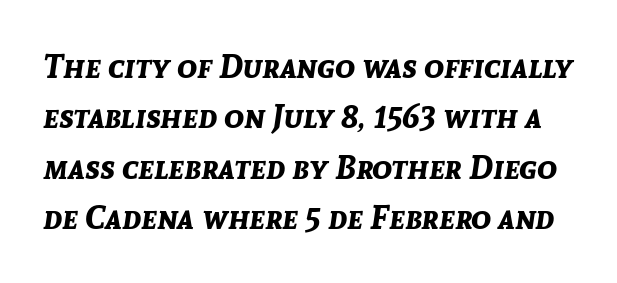
Do the characters align in a grid? No, the font is proportional. This rendering features lettering with no underline. Quick note: italic. No extra tracking has been applied to these lines. Its strokes are broad and dark, the hallmark of bold type.
